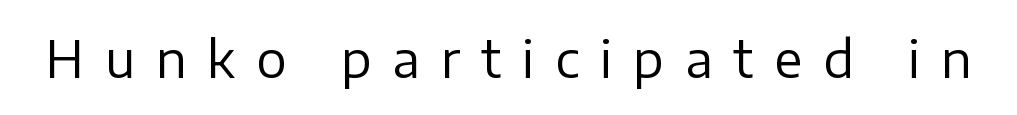
The strokes carry an ordinary text weight at most. The specimen omits any rule beneath the text block's lines. Note the varied advance widths — an 'i' is clearly narrower than an 'm'. Each letter's strokes conclude bluntly, with no projecting serifs. No italicization has been applied; the sample stays upright.
